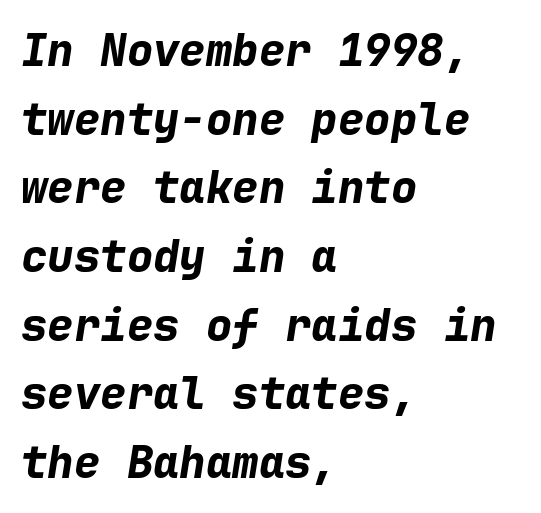
Emphasis by weight is at full strength: bold. Just letters on the line, the space beneath them empty. The typography opts for an oblique posture over an upright one. The lines are quadded left. Spacing verdict: monospaced, one width for all characters.
